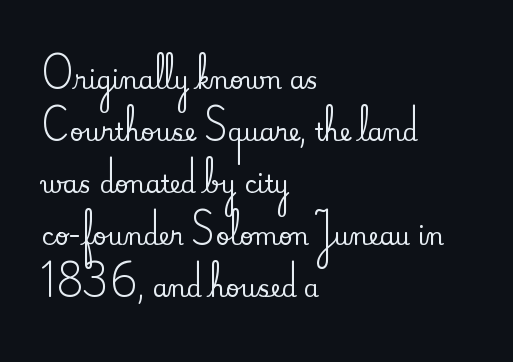
The image shows 24 px text type, upright; set left-aligned, loose line spacing (2.17x), normal letter spacing, not underlined.
